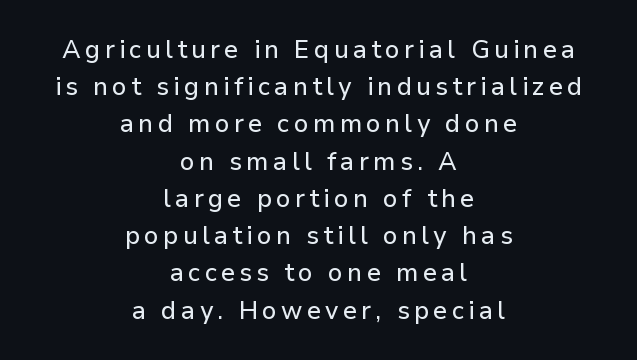
{"italic": "no", "underline": "no", "align": "center", "line_spacing": "normal", "line_spacing_ratio": 1.49, "glyph_px": 25}
